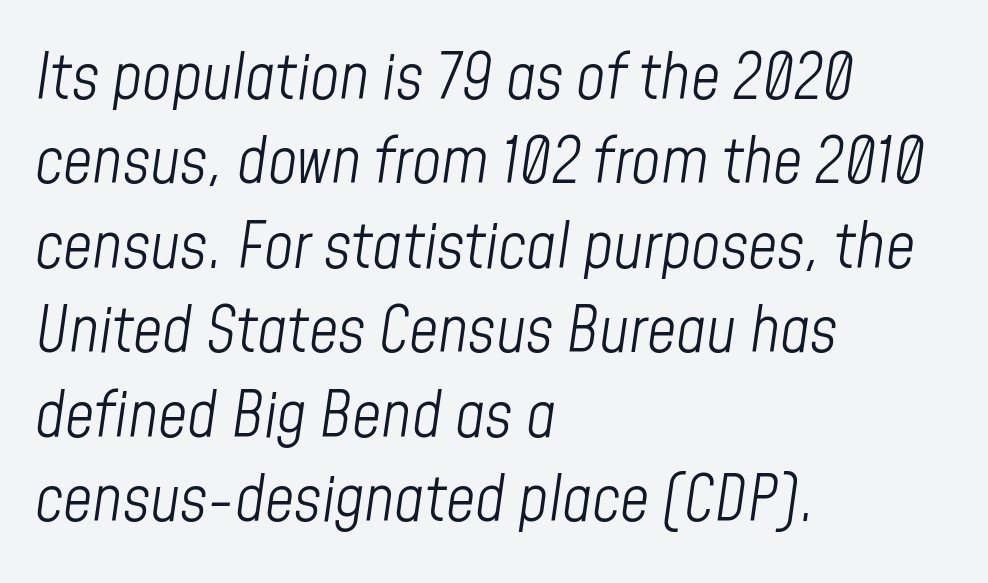
Students, note that the glyphs here touch the page at normal intervals. This sample is left-justified, so line endings fall wherever the words run out. Compared with typical paragraphs, the rows here are spaced about the same. Descenders are the only things crossing below the line. Italic: yes, the glyphs are oblique.
